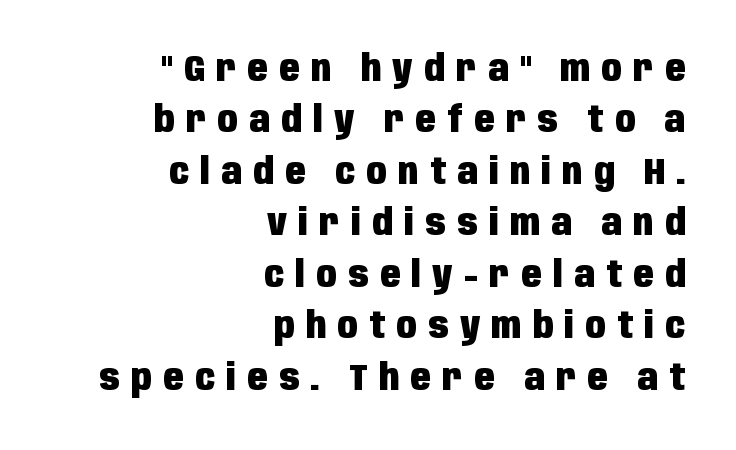
The image shows 37 px heavy, condensed sans-serif type, upright; set right-aligned, normal line spacing (1.39x), unusually wide letter spacing (+0.31 em), not underlined; low stroke contrast and a large x-height.
